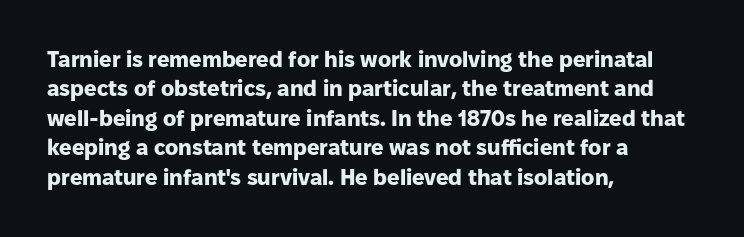
The image shows 22 px bold type, upright; set left-aligned, normal line spacing (1.34x), normal letter spacing, not underlined.
